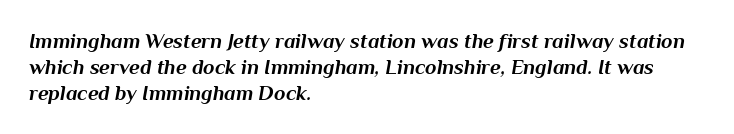
Q: Is the text bold? A: Yes.
Q: Is the text italic (slanted)? A: Yes, it leans right by about 10 degrees.
Q: Is the text underlined? A: No.
Q: How is the paragraph aligned? A: Left-aligned.
Q: Is the spacing between letters normal or unusually wide? A: Normal.
